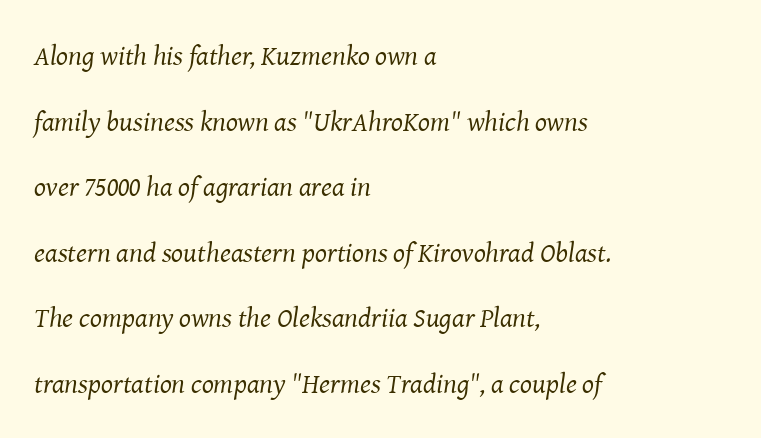
Is the type slanted? Yes — the strokes lean at a clear angle. Letterform terminals end in serifs throughout the passage. The strip under each line holds only bare page. The setting favours the left margin, as ordinary paragraphs usually do. The rendering uses a large line-height, opening up the rows.
